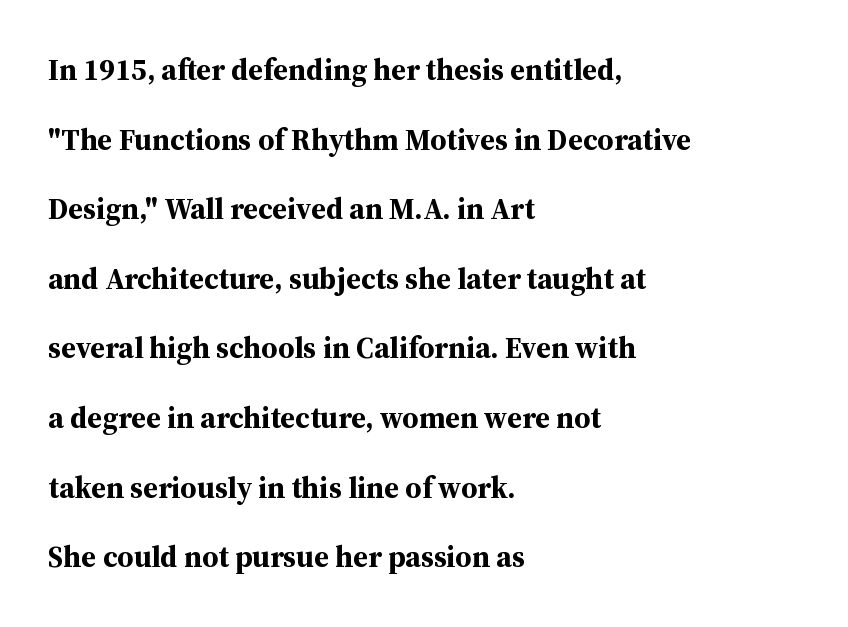
The image shows 30 px bold serif type, upright; set left-aligned, loose line spacing (2.32x), normal letter spacing, not underlined; medium stroke contrast and a medium x-height.
